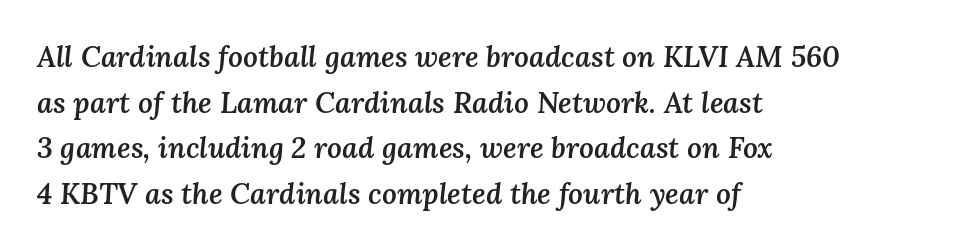
{"italic": "yes", "lean": "right", "slant_degrees": 3, "bold": "semi", "weight": "semibold", "width": "normal", "stroke_contrast": "medium", "x_height": "medium", "monospaced": "no", "underline": "no", "align": "left", "line_spacing": "normal", "line_spacing_ratio": 1.57, "letter_spacing": "normal", "letter_spacing_em": 0.0, "glyph_px": 29}
